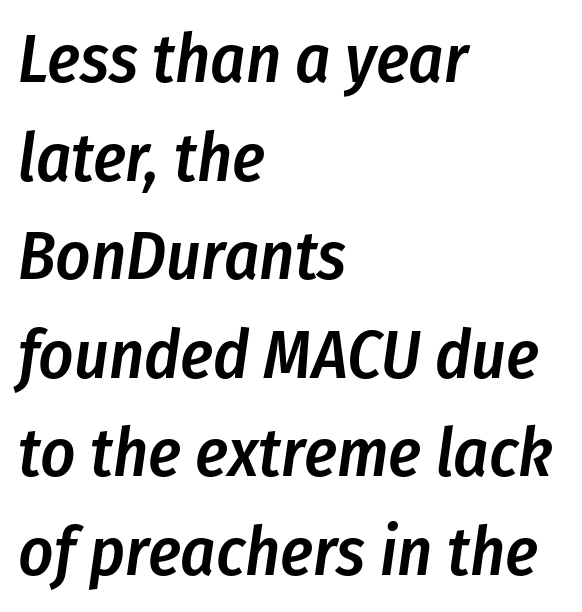
These lines are set flush left with a ragged right edge. Lines of text with bare space underneath. Think of a printed novel: that variable character pitch is what you see here. Nobody touched the tracking dial on this one. Tall strokes in this sample are angled rather than plumb.
